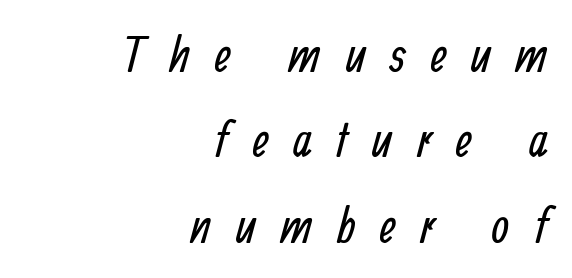
The horizontal fit of the characters is loose and conspicuously gappy. Stroke mass is kept to a normal reading level or below. Note the varied advance widths — an 'i' is clearly narrower than an 'm'. Just letters on the line, the space beneath them empty. Serif or sans? Sans — the stroke terminals are bare. Where is the straight margin? On the right.
